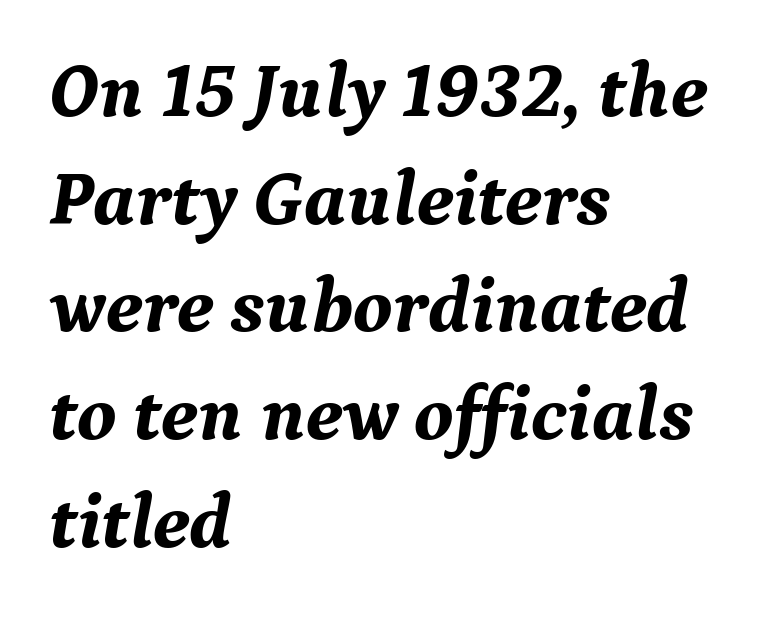
Notice how the stems are inclined rather than vertical — that's the hallmark of italics. The lines in this sample share a left origin and differ only in where they stop. Glance below the letters and you will spot only blank space. Varying glyph widths throughout — classic text-font behaviour. This sample uses plain, unmodified letter spacing.
